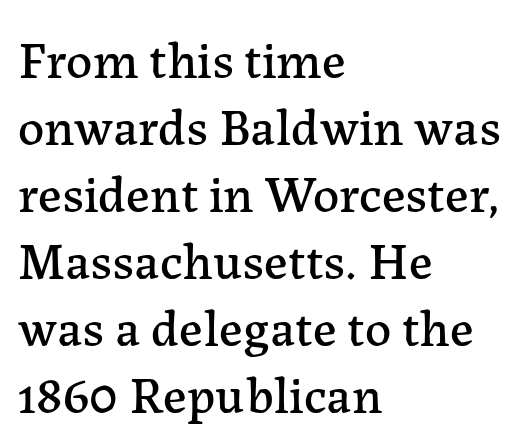
The image shows 52 px serif type, upright; set left-aligned, normal line spacing (1.29x), normal letter spacing, not underlined; low stroke contrast and a medium x-height.
